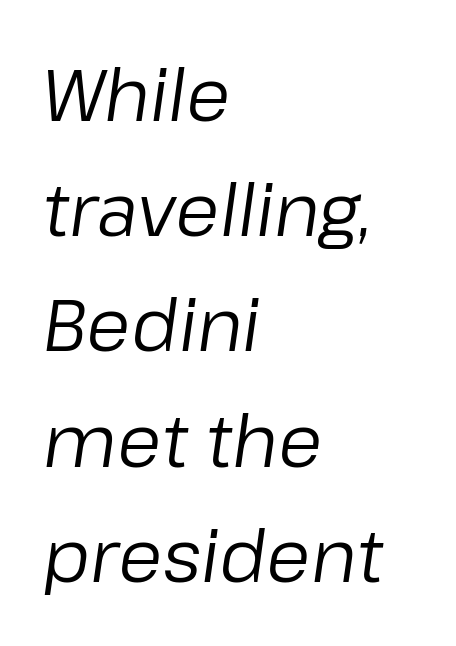
Q: Is the text bold? A: No.
Q: Is the text italic (slanted)? A: Yes, it leans right by about 8 degrees.
Q: Is the text underlined? A: No.
Q: How is the paragraph aligned? A: Left-aligned.
Q: Is the spacing between letters normal or unusually wide? A: Normal.
Q: Is the spacing between lines tight, normal or loose? A: Normal.
Q: Width (condensed, normal, or wide)? A: Normal.
Q: Stroke contrast? A: Low.
Q: x-height? A: Medium.
Q: Monospaced? A: No.
